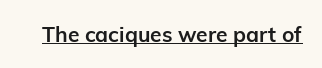
The image shows 21 px bold type, upright; set normal letter spacing, underlined.
